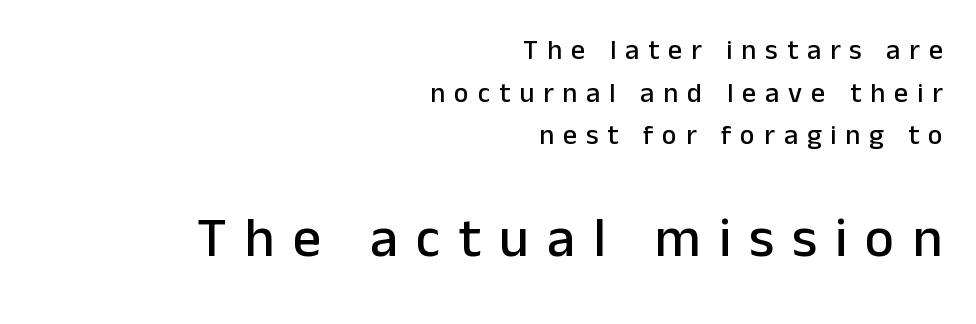
The image shows 56 px sans-serif type, upright; set right-aligned, normal line spacing (1.52x), unusually wide letter spacing (+0.32 em), not underlined; the second (bottom) block is 2.0x larger; low stroke contrast and a medium x-height.
